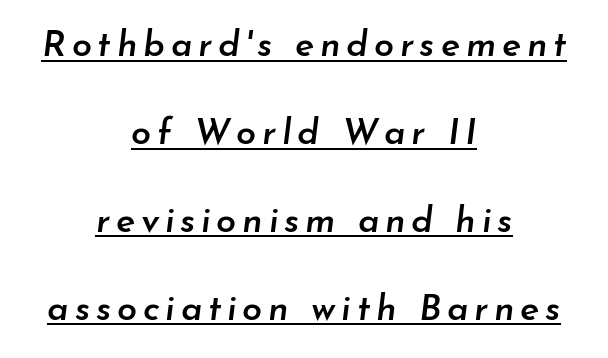
{"italic": "yes", "lean": "right", "slant_degrees": 7, "bold": "semi", "weight": "semibold", "width": "normal", "stroke_contrast": "low", "x_height": "small", "monospaced": "no", "underline": "yes", "align": "center", "line_spacing": "loose", "line_spacing_ratio": 2.44, "glyph_px": 36}
